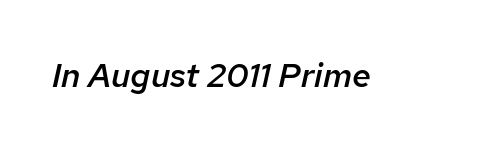
These lines are rendered in a variable-pitch font. The rendering applies a slant to the glyphs. These lines carry some extra weight — a demibold, not a full bold. The strip under each line holds only bare page.
